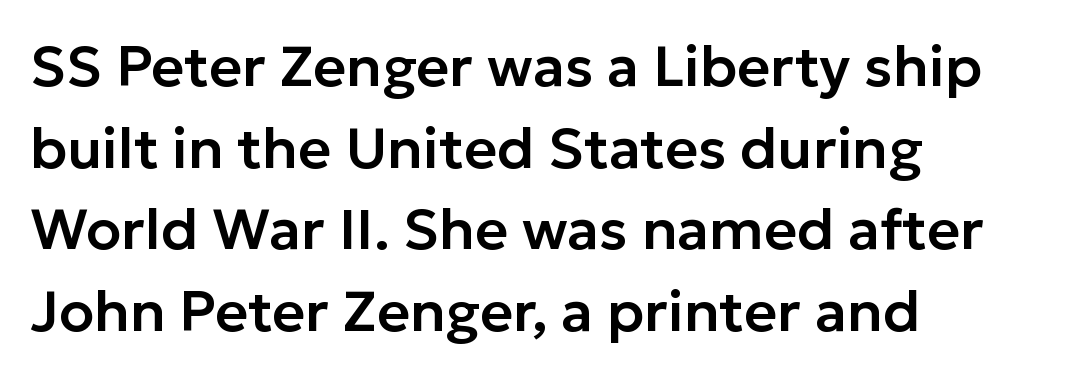
{"serif": "no", "italic": "no", "width": "normal", "stroke_contrast": "low", "x_height": "medium", "monospaced": "no", "underline": "no", "align": "left", "line_spacing": "normal", "line_spacing_ratio": 1.43, "letter_spacing": "normal", "letter_spacing_em": 0.0, "glyph_px": 57}
